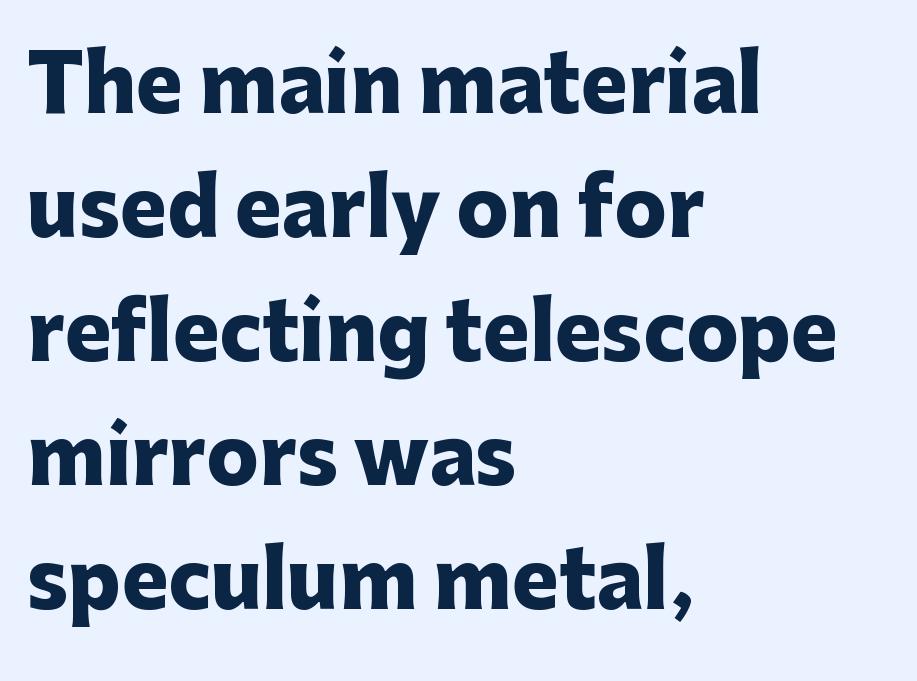
The image shows 78 px heavy sans-serif type, upright; set left-aligned, normal line spacing (1.59x), normal letter spacing, not underlined; low stroke contrast and a medium x-height.
